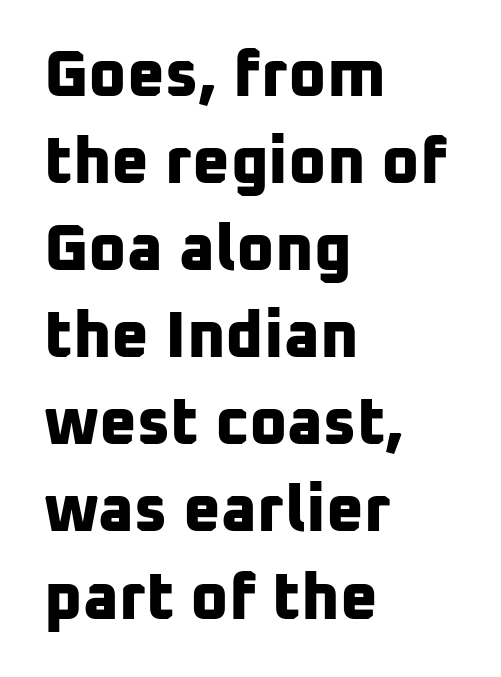
Q: Is the text bold? A: Yes.
Q: Is the typeface a serif or a sans-serif typeface? A: Sans-serif.
Q: Is the text underlined? A: No.
Q: How is the paragraph aligned? A: Left-aligned.
Q: Is the spacing between letters normal or unusually wide? A: Normal.
Q: Is the spacing between lines tight, normal or loose? A: Normal.
Q: Width (condensed, normal, or wide)? A: Normal.
Q: Stroke contrast? A: Low.
Q: x-height? A: Medium.
Q: Monospaced? A: No.
